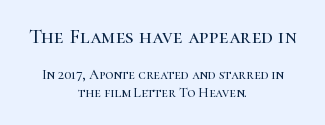
{"italic": "no", "underline": "no", "align": "center", "line_spacing": "normal", "line_spacing_ratio": 1.25, "letter_spacing": "normal", "letter_spacing_em": 0.0, "larger_block": "first", "size_ratio": 1.5, "glyph_px": 21}
